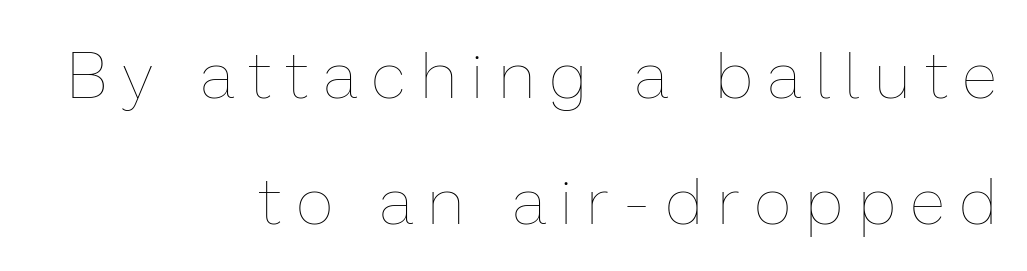
{"italic": "no", "bold": "no", "weight": "thin", "width": "normal", "stroke_contrast": "low", "x_height": "medium", "monospaced": "no", "underline": "no", "align": "right", "line_spacing": "loose", "line_spacing_ratio": 1.94, "letter_spacing": "wide", "letter_spacing_em": 0.25, "glyph_px": 65}
